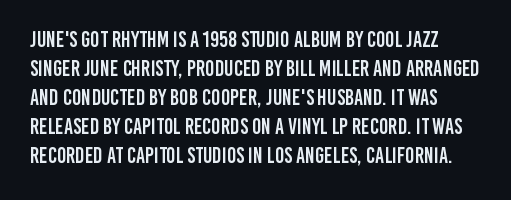
{"italic": "no", "underline": "no", "line_spacing": "normal", "line_spacing_ratio": 1.32, "letter_spacing": "normal", "letter_spacing_em": 0.0, "glyph_px": 22}
